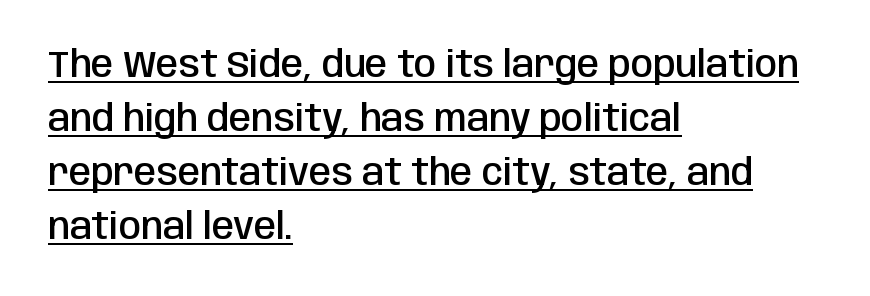
Letterform terminals end flat and unadorned throughout the passage. You could not count columns in this text — the font is proportionally spaced. Every word sits above its own underline. A typesetter would mark this as roman, not italic.
